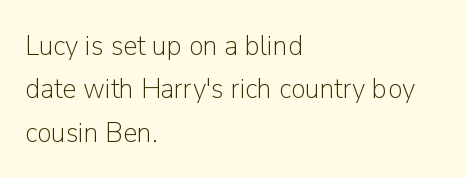
{"serif": "no", "italic": "no", "bold": "no", "weight": "light", "width": "normal", "stroke_contrast": "low", "x_height": "medium", "monospaced": "no", "underline": "no", "align": "left", "line_spacing": "normal", "line_spacing_ratio": 1.5, "letter_spacing": "normal", "letter_spacing_em": 0.0, "glyph_px": 29}
